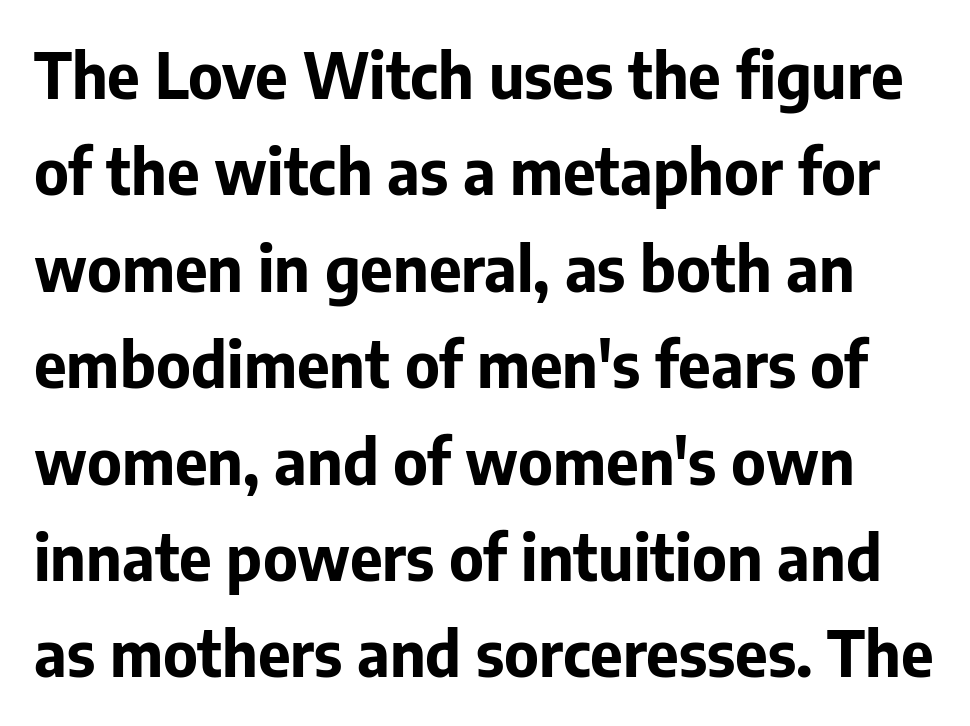
One glance says typical: line gaps are just what's usual. What kind of face is this? One without serifs — a sans. The tracking reads as untouched default to a designer's eye. Has an underline been added? It has not. Is this a fixed-width face? No — the glyphs have proportional, varying widths. What weight is shown? A full bold with thick strokes.
